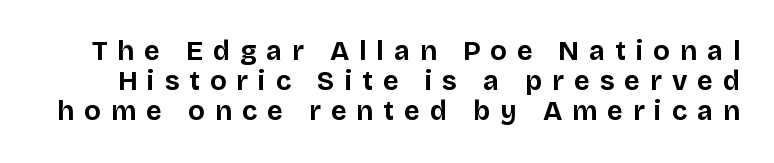
{"italic": "no", "bold": "yes", "underline": "no", "line_spacing": "tight", "line_spacing_ratio": 1.12, "letter_spacing": "wide", "letter_spacing_em": 0.37, "glyph_px": 27}
